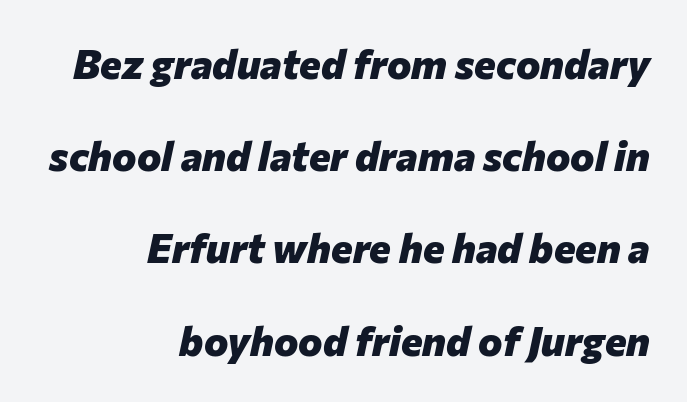
{"italic": "yes", "lean": "right", "slant_degrees": 12, "bold": "yes", "weight": "heavy", "width": "normal", "stroke_contrast": "low", "x_height": "medium", "monospaced": "no", "underline": "no", "align": "right", "line_spacing": "loose", "line_spacing_ratio": 2.25, "letter_spacing": "normal", "letter_spacing_em": 0.0, "glyph_px": 41}
